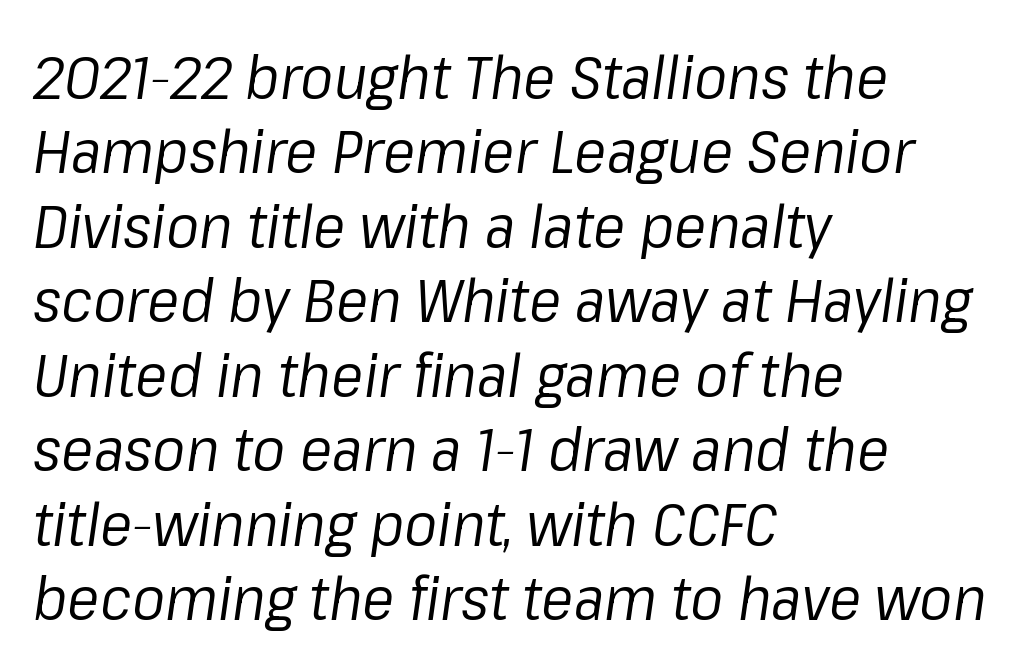
The characters are drawn with everyday or finer stroke widths. Rendered with sloped, italic letterforms. Letter spacing: default. A bare baseline throughout the passage. Short and long lines alike share a common starting point at left. Varying glyph widths throughout — classic text-font behaviour.
